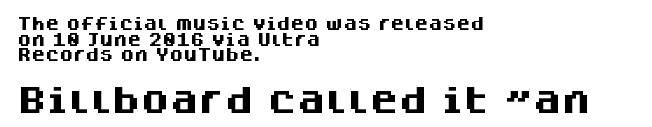
{"serif": "no", "italic": "no", "bold": "yes", "weight": "heavy", "width": "normal", "stroke_contrast": "medium", "x_height": "large", "monospaced": "no", "underline": "no", "align": "left", "line_spacing": "tight", "line_spacing_ratio": 1.11, "letter_spacing": "normal", "letter_spacing_em": 0.0, "larger_block": "second", "size_ratio": 2.07, "glyph_px": 29}
